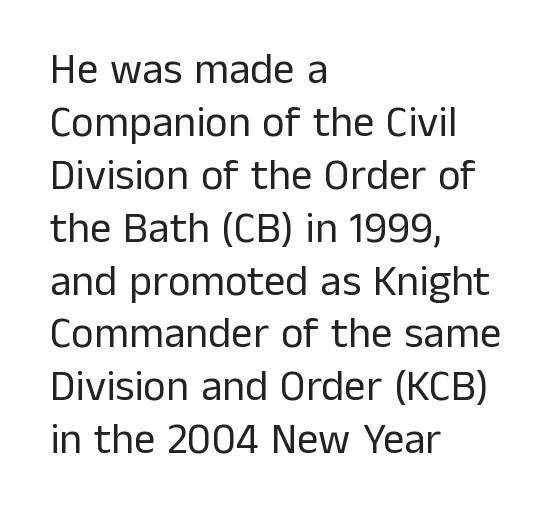
{"serif": "no", "italic": "no", "bold": "no", "weight": "regular", "width": "normal", "stroke_contrast": "low", "x_height": "medium", "monospaced": "no", "underline": "no", "align": "left", "line_spacing_ratio": 1.23, "letter_spacing": "normal", "letter_spacing_em": 0.0, "glyph_px": 43}
